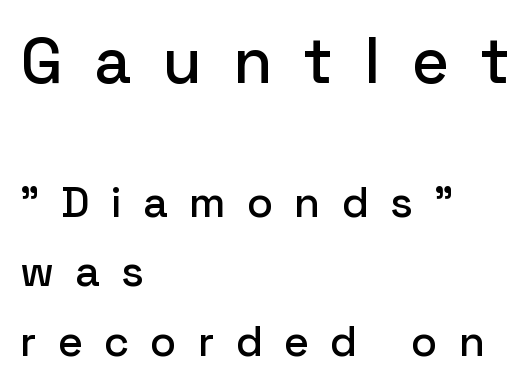
Q: Is the text italic (slanted)? A: No, it is upright.
Q: Is the typeface a serif or a sans-serif typeface? A: Sans-serif.
Q: Is the text underlined? A: No.
Q: How is the paragraph aligned? A: Left-aligned.
Q: Is the spacing between letters normal or unusually wide? A: Unusually wide.
Q: Is the spacing between lines tight, normal or loose? A: Normal.
Q: Which block of text is set in a larger size, the first (top) or the second (bottom)? A: The first (top) one.
Q: Width (condensed, normal, or wide)? A: Normal.
Q: Stroke contrast? A: Low.
Q: x-height? A: Medium.
Q: Monospaced? A: No.
